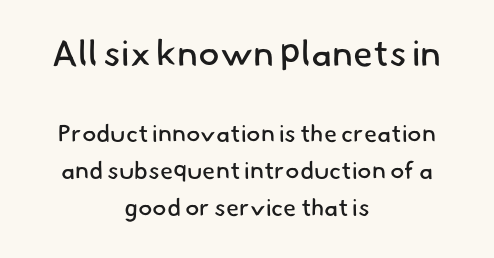
How would I describe the line gaps? Plain and ordinary. Classification — sans serif. Just letters on the line, the space beneath them empty. Is this a heavy cut? Hardly; it is regular or lighter.
